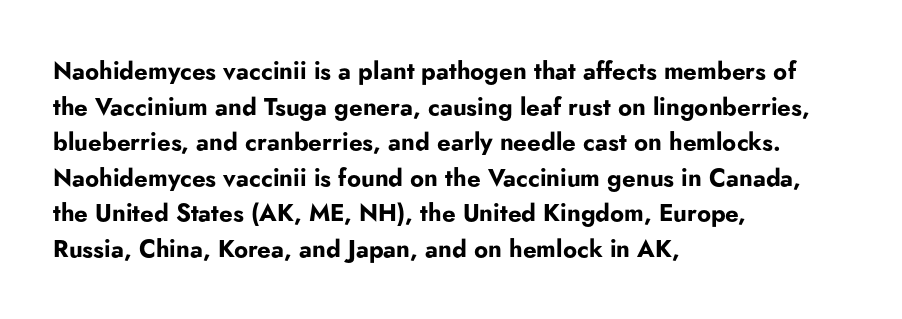
Q: Is the text bold? A: Yes.
Q: Is the text italic (slanted)? A: No, it is upright.
Q: Is the text underlined? A: No.
Q: How is the paragraph aligned? A: Left-aligned.
Q: Is the spacing between letters normal or unusually wide? A: Normal.
Q: Is the spacing between lines tight, normal or loose? A: Normal.
